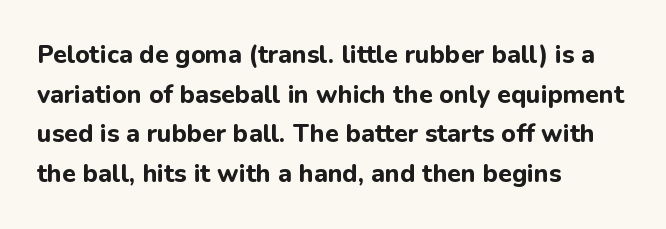
{"italic": "no", "bold": "yes", "underline": "no", "align": "left", "line_spacing": "normal", "line_spacing_ratio": 1.59, "letter_spacing": "normal", "letter_spacing_em": 0.0, "glyph_px": 25}
